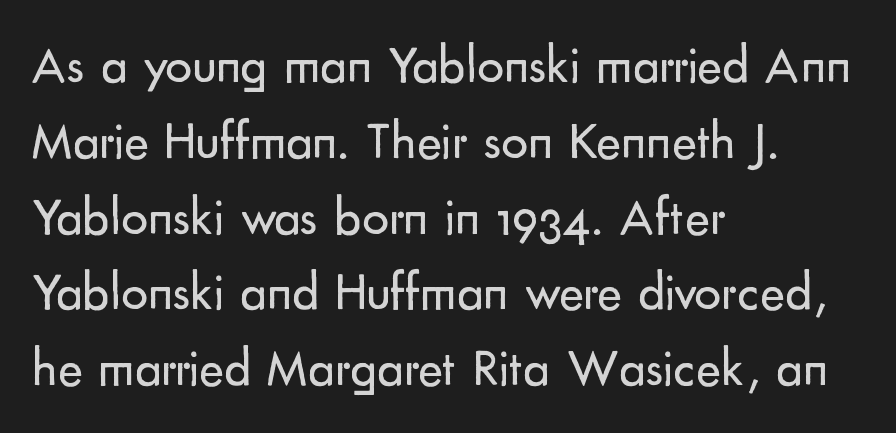
The image shows 53 px regular-weight sans-serif type, upright; set left-aligned, normal line spacing (1.43x), normal letter spacing, not underlined; low stroke contrast and a small x-height.
